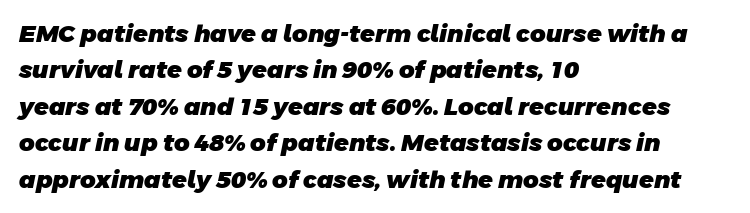
The image shows 24 px bold type; set left-aligned, normal line spacing (1.52x), normal letter spacing, not underlined.
